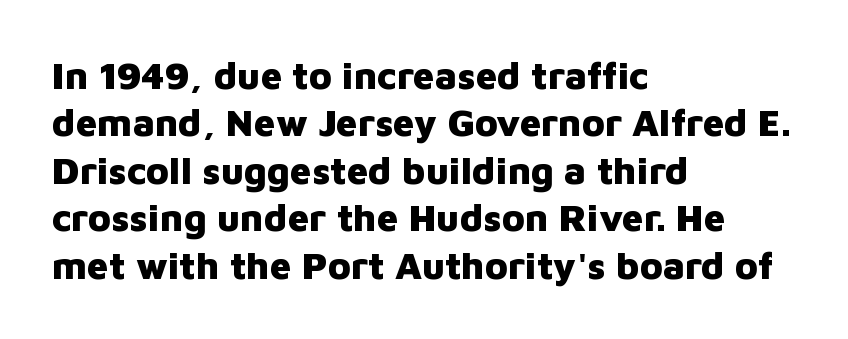
{"serif": "no", "italic": "no", "bold": "yes", "weight": "heavy", "width": "normal", "stroke_contrast": "low", "x_height": "medium", "monospaced": "no", "underline": "no", "align": "left", "line_spacing": "normal", "line_spacing_ratio": 1.25, "letter_spacing": "normal", "letter_spacing_em": 0.0, "glyph_px": 38}
